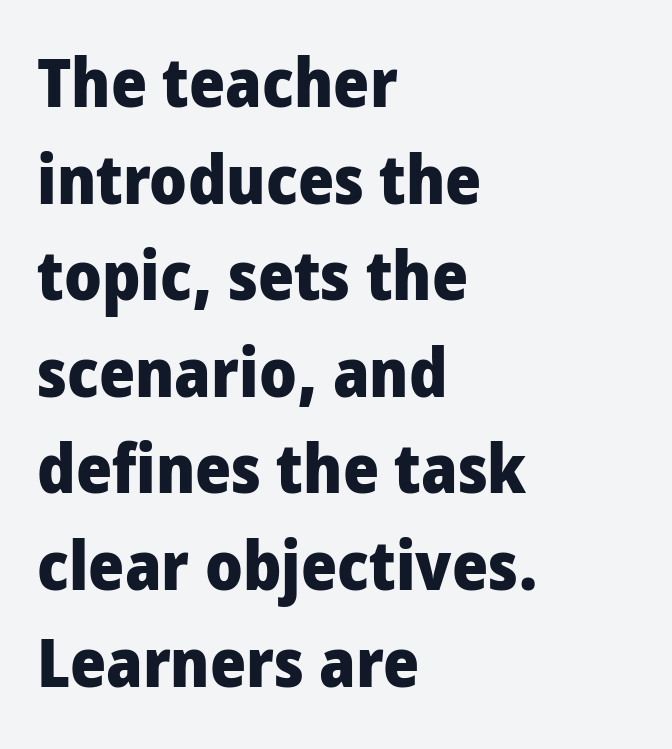
{"serif": "no", "italic": "no", "bold": "yes", "weight": "heavy", "width": "condensed", "stroke_contrast": "low", "x_height": "large", "monospaced": "no", "underline": "no", "align": "left", "line_spacing": "normal", "line_spacing_ratio": 1.4, "letter_spacing": "normal", "letter_spacing_em": 0.0, "glyph_px": 69}
